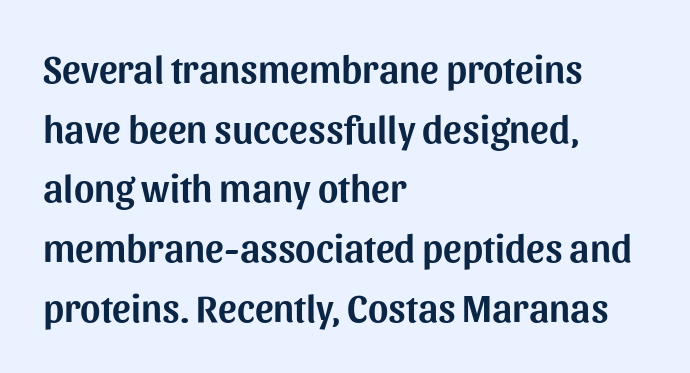
{"serif": "no", "italic": "no", "width": "normal", "stroke_contrast": "medium", "x_height": "medium", "monospaced": "no", "underline": "no", "align": "left", "line_spacing": "normal", "line_spacing_ratio": 1.53, "letter_spacing": "normal", "letter_spacing_em": 0.0, "glyph_px": 39}
